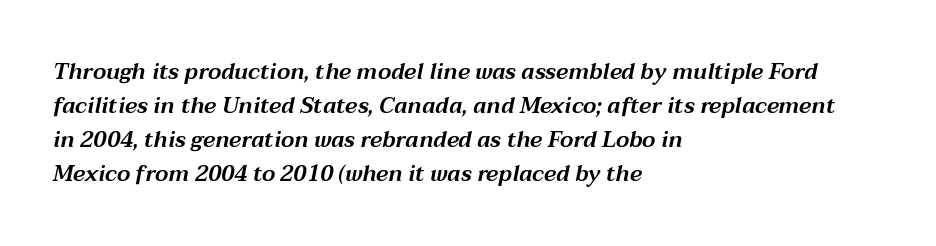
Does the copy run flush right? No — it runs flush left. Spacing between characters is what you'd get straight out of the box. The designer left line spacing at the default. A typesetter would mark this as italic.
